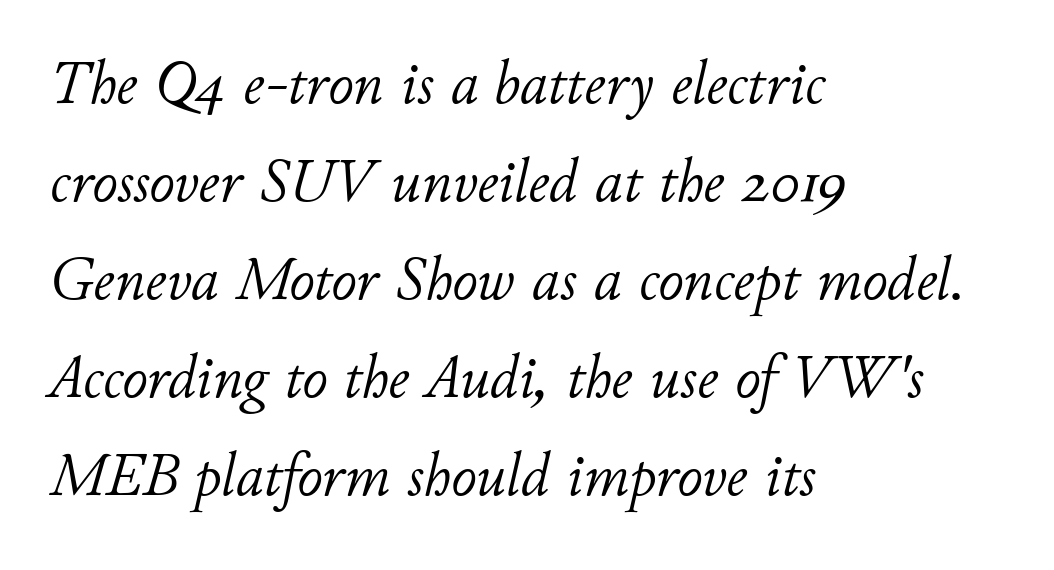
{"italic": "yes", "lean": "right", "slant_degrees": 11, "bold": "no", "weight": "light", "width": "normal", "stroke_contrast": "low", "x_height": "small", "monospaced": "no", "underline": "no", "align": "left", "line_spacing": "normal", "line_spacing_ratio": 1.58, "letter_spacing": "normal", "letter_spacing_em": 0.0, "glyph_px": 62}
